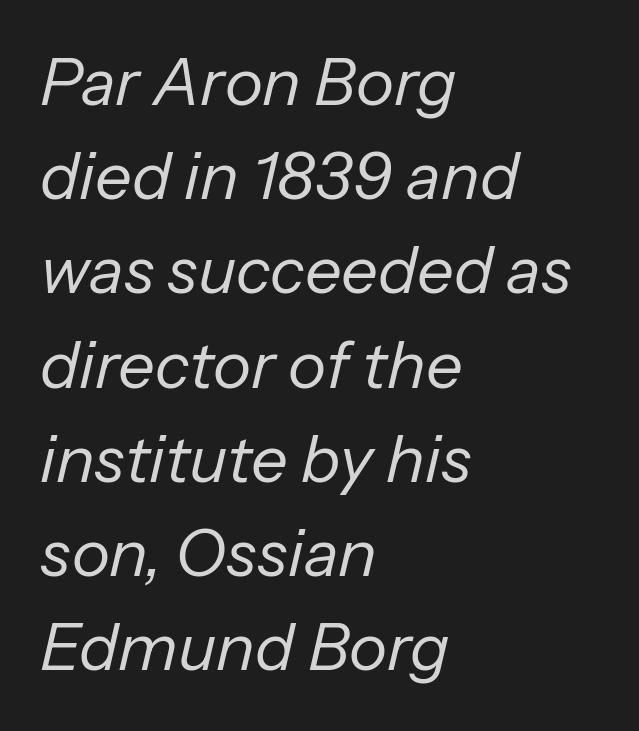
{"italic": "yes", "lean": "right", "slant_degrees": 13, "bold": "no", "weight": "regular", "width": "normal", "stroke_contrast": "low", "x_height": "medium", "monospaced": "no", "underline": "no", "align": "left", "line_spacing": "normal", "line_spacing_ratio": 1.45, "letter_spacing": "normal", "letter_spacing_em": 0.0, "glyph_px": 65}
